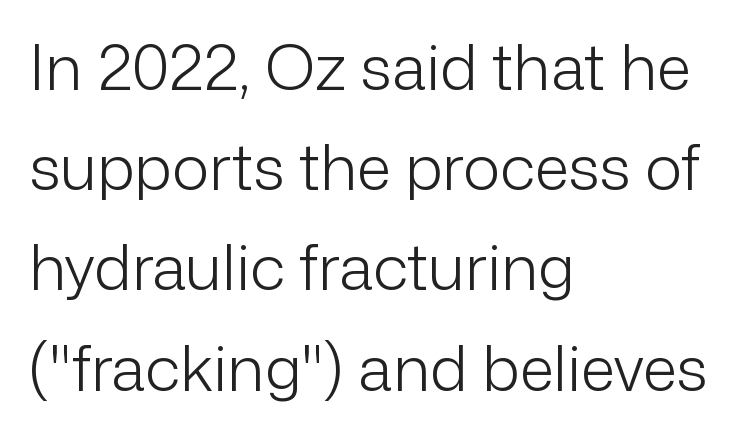
{"serif": "no", "italic": "no", "bold": "no", "weight": "light", "width": "normal", "stroke_contrast": "low", "x_height": "medium", "monospaced": "no", "underline": "no", "align": "left", "line_spacing": "normal", "line_spacing_ratio": 1.59, "letter_spacing": "normal", "letter_spacing_em": 0.0, "glyph_px": 63}
